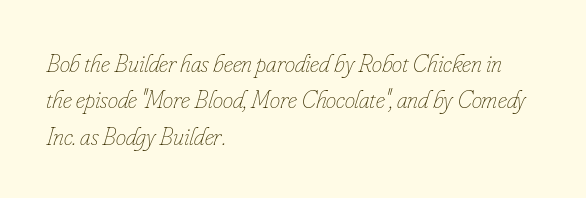
The image shows 26 px text type, italic (leaning right); set left-aligned, normal line spacing (1.4x), normal letter spacing, not underlined.
